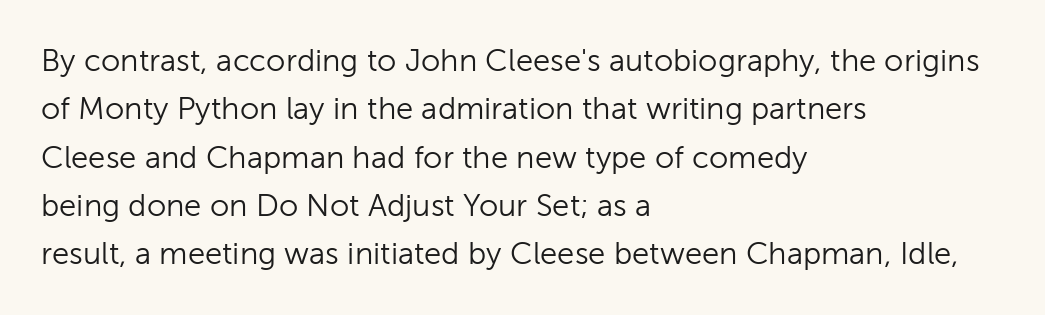
{"serif": "no", "italic": "no", "bold": "no", "weight": "light", "width": "normal", "stroke_contrast": "low", "x_height": "medium", "monospaced": "no", "underline": "no", "align": "left", "line_spacing": "normal", "line_spacing_ratio": 1.56, "letter_spacing": "normal", "letter_spacing_em": 0.0, "glyph_px": 31}
